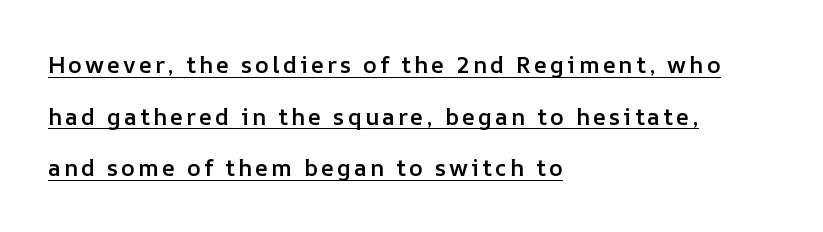
{"italic": "no", "bold": "semi", "underline": "yes", "align": "left", "line_spacing": "loose", "line_spacing_ratio": 2.24, "glyph_px": 23}
